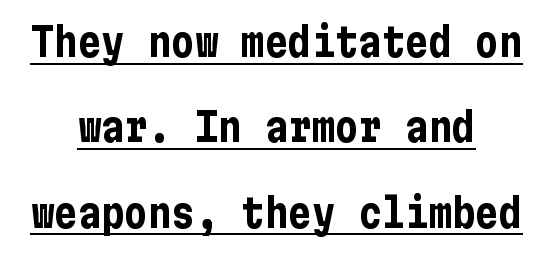
{"serif": "no", "italic": "no", "bold": "yes", "weight": "bold", "width": "condensed", "stroke_contrast": "low", "x_height": "medium", "underline": "yes", "align": "center", "line_spacing": "loose", "line_spacing_ratio": 2.19, "letter_spacing": "normal", "letter_spacing_em": 0.0, "glyph_px": 39}
